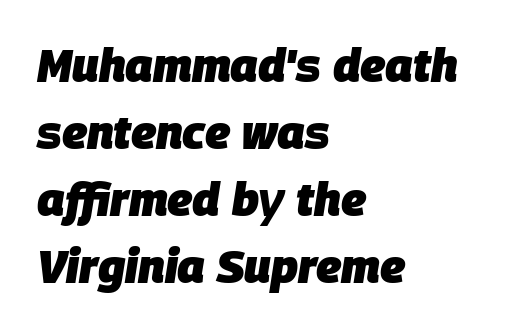
The space between consecutive lines is moderate. The text carries the slant typical of an italic or oblique font. There is no visible air inserted between adjacent glyphs. Notice how the passage keeps a crisp vertical edge on the left only. The letters advance in unequal steps, a hallmark of proportional type. Glance below the letters and you will spot only blank space.
